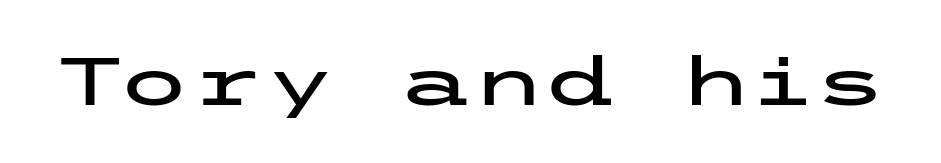
The image shows 67 px wide sans-serif type, upright; set normal letter spacing, not underlined; low stroke contrast and a medium x-height.
